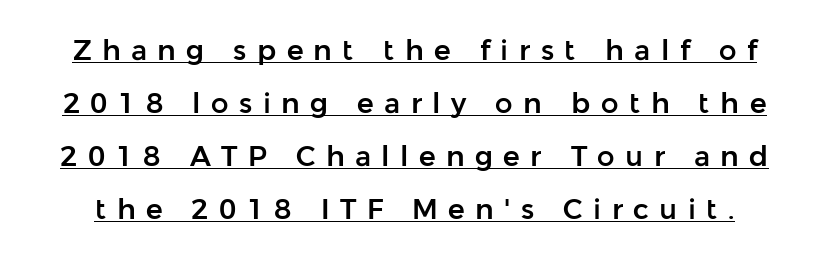
{"serif": "no", "italic": "no", "width": "normal", "stroke_contrast": "low", "x_height": "medium", "monospaced": "no", "underline": "yes", "line_spacing_ratio": 1.89, "letter_spacing": "wide", "letter_spacing_em": 0.37, "glyph_px": 28}
